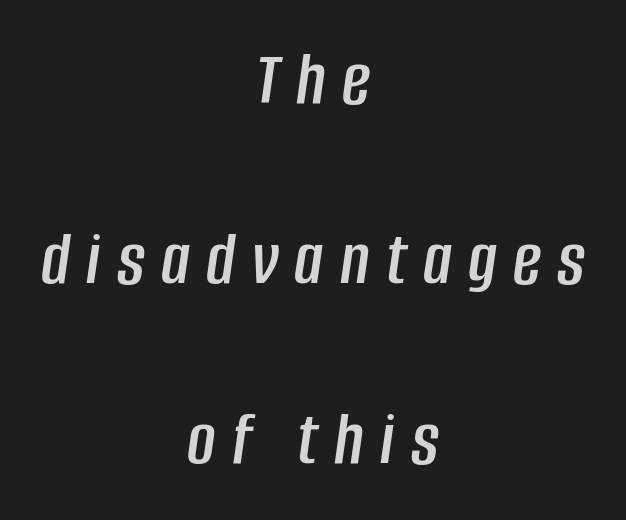
The image shows 78 px condensed type, italic (leaning right); set centered, loose line spacing (2.31x), unusually wide letter spacing (+0.21 em), not underlined; low stroke contrast and a large x-height.
